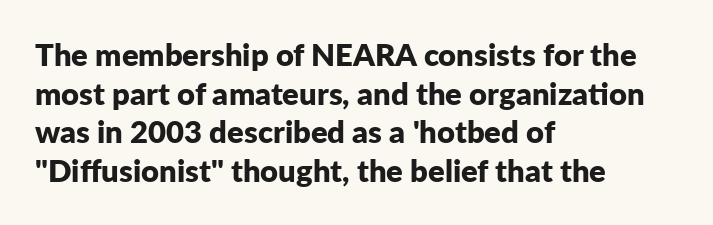
{"serif": "no", "italic": "no", "bold": "yes", "weight": "bold", "width": "normal", "stroke_contrast": "low", "x_height": "medium", "monospaced": "no", "underline": "no", "align": "left", "line_spacing": "normal", "line_spacing_ratio": 1.25, "letter_spacing": "normal", "letter_spacing_em": 0.0, "glyph_px": 31}
